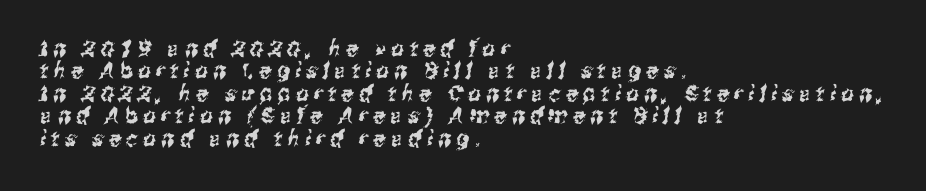
Q: Is the text underlined? A: No.
Q: How is the paragraph aligned? A: Left-aligned.
Q: Is the spacing between letters normal or unusually wide? A: Unusually wide.
Q: Is the spacing between lines tight, normal or loose? A: Tight.
